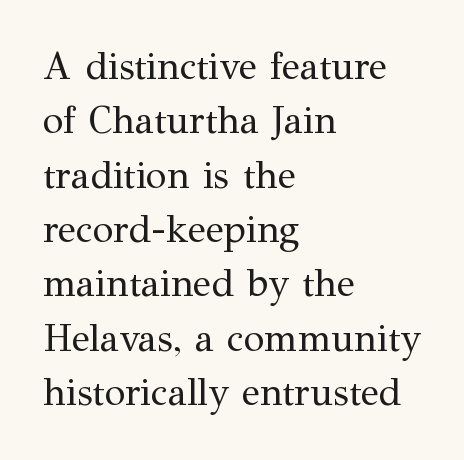
{"serif": "yes", "italic": "no", "bold": "no", "weight": "regular", "width": "normal", "stroke_contrast": "medium", "x_height": "medium", "monospaced": "no", "underline": "no", "align": "left", "line_spacing": "normal", "line_spacing_ratio": 1.43, "letter_spacing": "normal", "letter_spacing_em": 0.0, "glyph_px": 38}
